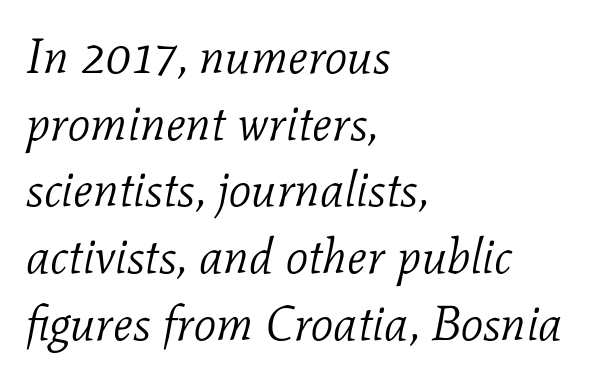
{"serif": "yes", "italic": "yes", "lean": "right", "slant_degrees": 11, "bold": "no", "weight": "light", "width": "normal", "stroke_contrast": "low", "x_height": "medium", "monospaced": "no", "underline": "no", "align": "left", "line_spacing": "normal", "line_spacing_ratio": 1.36, "letter_spacing": "normal", "letter_spacing_em": 0.0, "glyph_px": 49}
